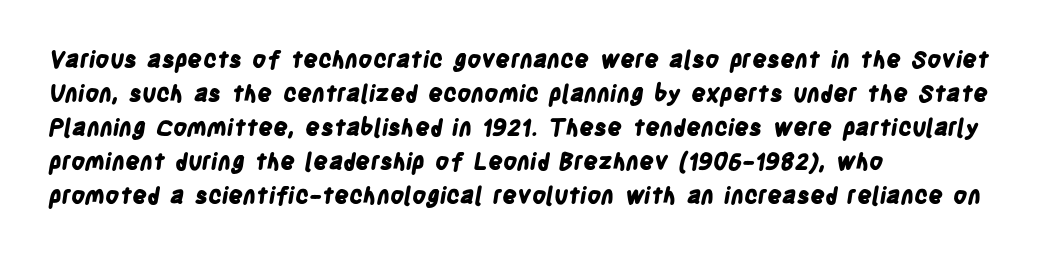
{"bold": "yes", "underline": "no", "align": "left", "line_spacing": "normal", "line_spacing_ratio": 1.48, "letter_spacing": "normal", "letter_spacing_em": 0.0, "glyph_px": 23}
